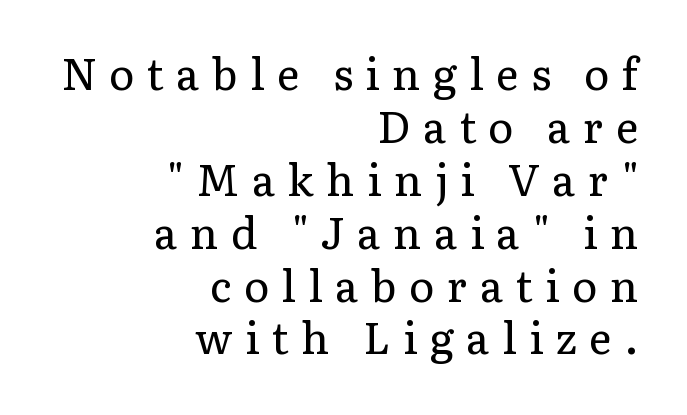
The strokes are not fattened; the text isn't bold. Italic? Not at all — the glyphs are vertical. Observe the wide spacing: letters keep a clear distance from each other. Each letter keeps its own natural width here, so spacing adapts to shape.
